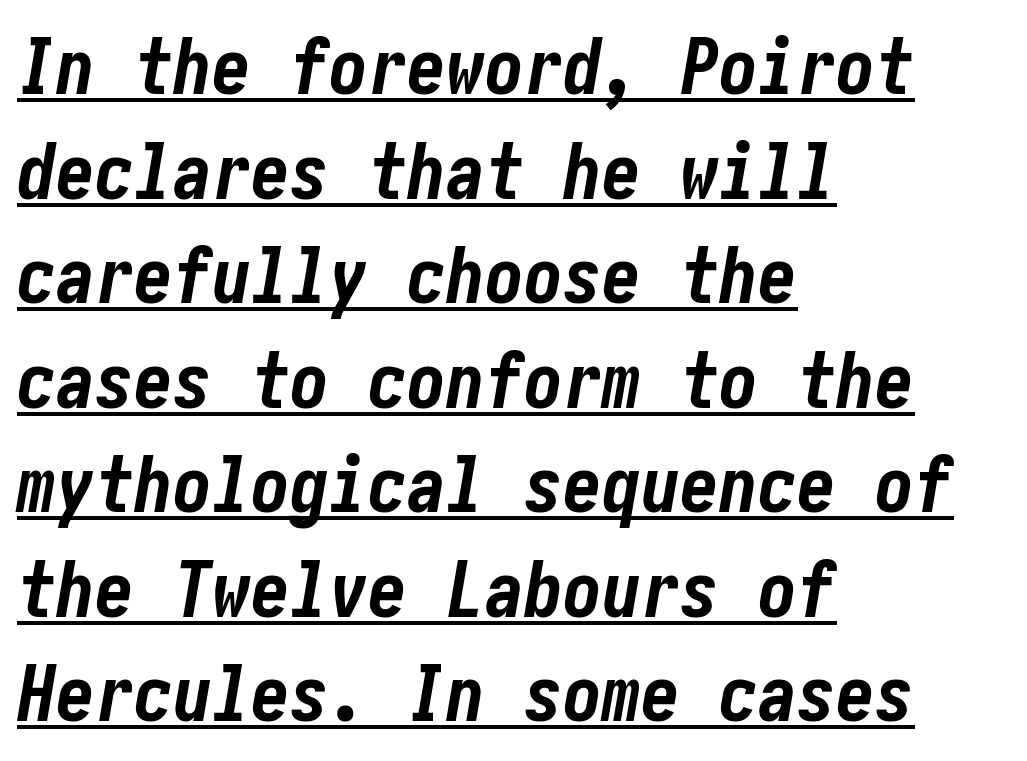
The image shows 78 px bold, condensed type, italic (leaning right); set left-aligned, normal line spacing (1.34x), normal letter spacing, underlined; low stroke contrast and a medium x-height.
